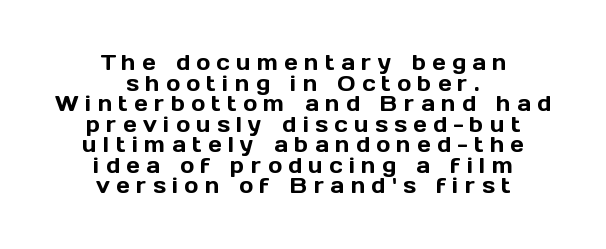
{"italic": "no", "underline": "no", "align": "center", "line_spacing": "tight", "line_spacing_ratio": 0.98, "letter_spacing": "wide", "letter_spacing_em": 0.31, "glyph_px": 21}
